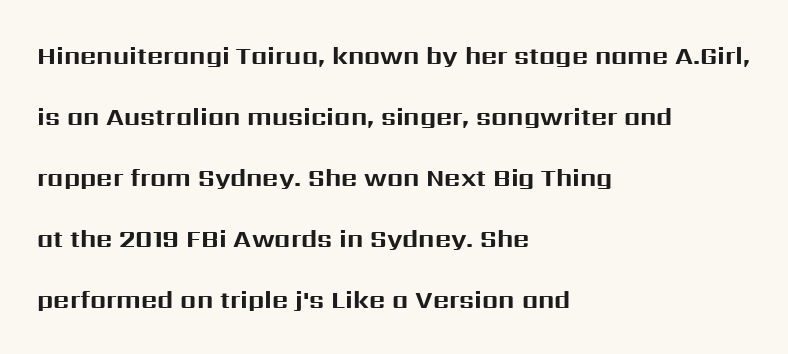
{"italic": "no", "bold": "yes", "underline": "no", "align": "left", "line_spacing": "loose", "line_spacing_ratio": 2.44, "letter_spacing": "normal", "letter_spacing_em": 0.0, "glyph_px": 25}
